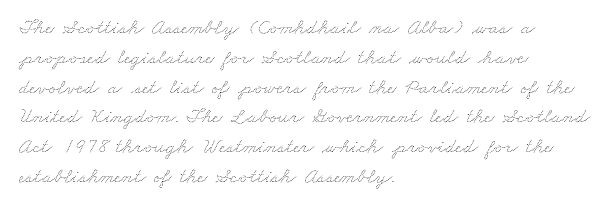
Q: Is the text bold? A: No.
Q: Is the text underlined? A: No.
Q: How is the paragraph aligned? A: Left-aligned.
Q: Is the spacing between letters normal or unusually wide? A: Normal.
Q: Is the spacing between lines tight, normal or loose? A: Normal.
